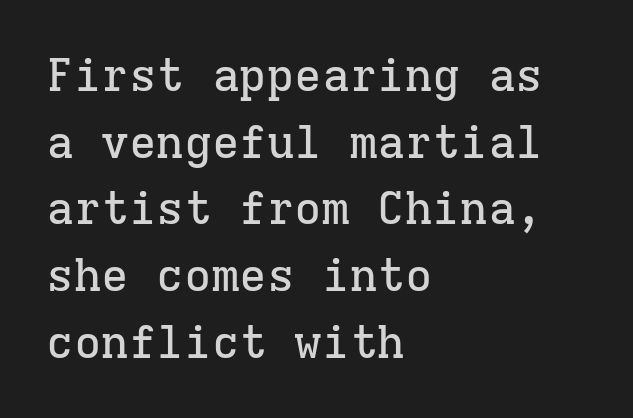
{"serif": "yes", "italic": "no", "width": "normal", "stroke_contrast": "low", "x_height": "medium", "monospaced": "yes", "underline": "no", "align": "left", "line_spacing": "normal", "line_spacing_ratio": 1.45, "letter_spacing": "normal", "letter_spacing_em": 0.0, "glyph_px": 46}
